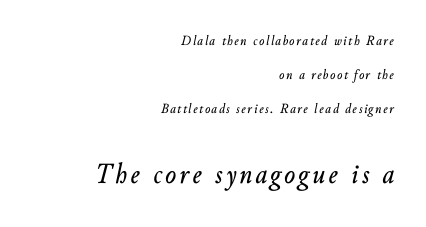
Q: Is the text italic (slanted)? A: Yes, it leans right by about 10 degrees.
Q: Is the text underlined? A: No.
Q: How is the paragraph aligned? A: Right-aligned.
Q: Is the spacing between lines tight, normal or loose? A: Loose.
Q: Which block of text is set in a larger size, the first (top) or the second (bottom)? A: The second (bottom) one.
Q: Width (condensed, normal, or wide)? A: Normal.
Q: Stroke contrast? A: Low.
Q: x-height? A: Small.
Q: Monospaced? A: No.
